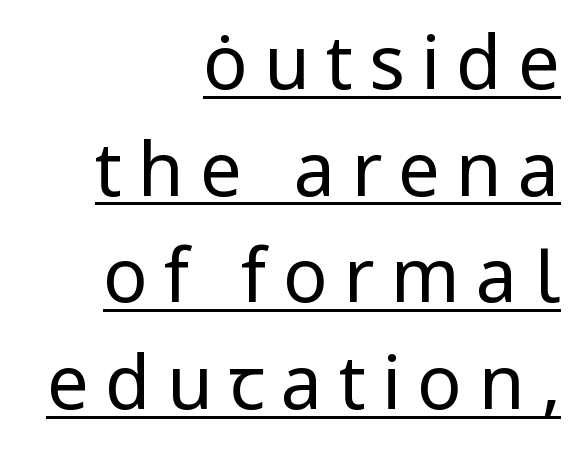
You could only call the tracking loose — the letters float apart. Baseline-to-baseline distance is the conventional proportion of letter height. This sample is right-justified, so line beginnings fall wherever the words allow. Each letter's strokes conclude bluntly, with no projecting serifs. Varying glyph widths throughout — classic text-font behaviour.
